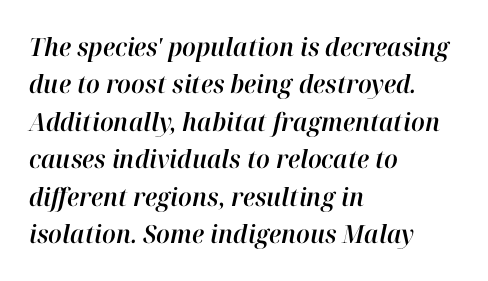
Q: Is the text italic (slanted)? A: Yes, it leans right by about 12 degrees.
Q: Is the text underlined? A: No.
Q: How is the paragraph aligned? A: Left-aligned.
Q: Is the spacing between letters normal or unusually wide? A: Normal.
Q: Is the spacing between lines tight, normal or loose? A: Normal.
